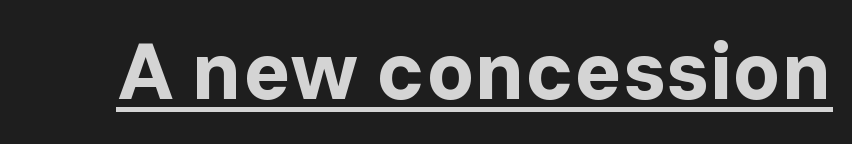
{"serif": "no", "italic": "no", "bold": "yes", "weight": "bold", "width": "normal", "stroke_contrast": "low", "x_height": "medium", "monospaced": "no", "underline": "yes", "letter_spacing": "normal", "letter_spacing_em": 0.0, "glyph_px": 79}
